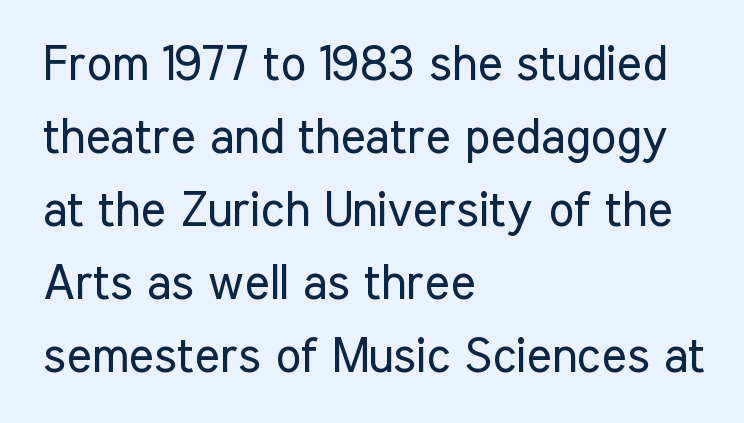
The image shows 48 px regular-weight, condensed sans-serif type, upright; set left-aligned, normal line spacing (1.52x), normal letter spacing, not underlined; low stroke contrast and a medium x-height.
